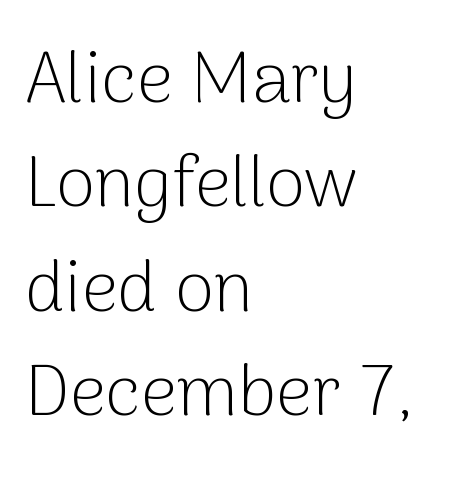
Q: Is the text bold? A: No.
Q: Is the text italic (slanted)? A: No, it is upright.
Q: Is the typeface a serif or a sans-serif typeface? A: Sans-serif.
Q: Is the text underlined? A: No.
Q: How is the paragraph aligned? A: Left-aligned.
Q: Is the spacing between letters normal or unusually wide? A: Normal.
Q: Is the spacing between lines tight, normal or loose? A: Normal.
Q: Width (condensed, normal, or wide)? A: Normal.
Q: Stroke contrast? A: Low.
Q: x-height? A: Medium.
Q: Monospaced? A: No.
